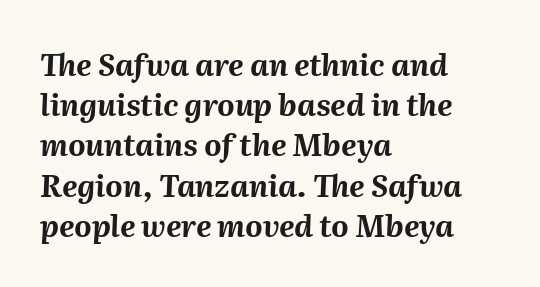
A typesetter would call this proportional, since set widths differ per character. A student would call this left alignment; a typographer would say flush left, rag right. The horizontal fit of the characters is conventional and even. The vertical gap from one line to the next is medium. Quick note: italic.
